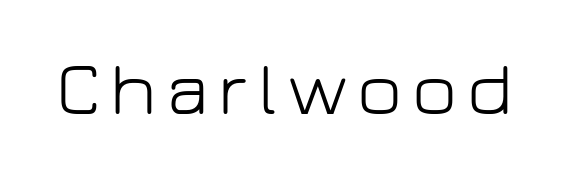
The image shows 77 px light sans-serif type, upright; set not underlined; low stroke contrast and a medium x-height.
